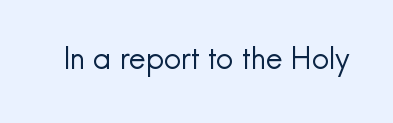
{"serif": "no", "italic": "no", "bold": "no", "weight": "regular", "width": "normal", "x_height": "small", "monospaced": "no", "underline": "no", "letter_spacing": "normal", "letter_spacing_em": 0.0, "glyph_px": 30}
